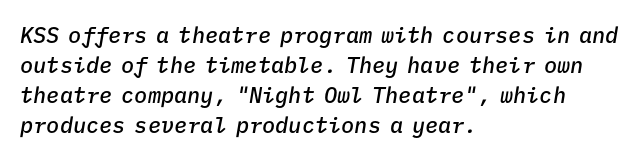
Q: Is the text bold? A: Semi-bold.
Q: Is the text italic (slanted)? A: Yes, it leans right by about 9 degrees.
Q: Is the text underlined? A: No.
Q: How is the paragraph aligned? A: Left-aligned.
Q: Is the spacing between letters normal or unusually wide? A: Normal.
Q: Is the spacing between lines tight, normal or loose? A: Normal.
